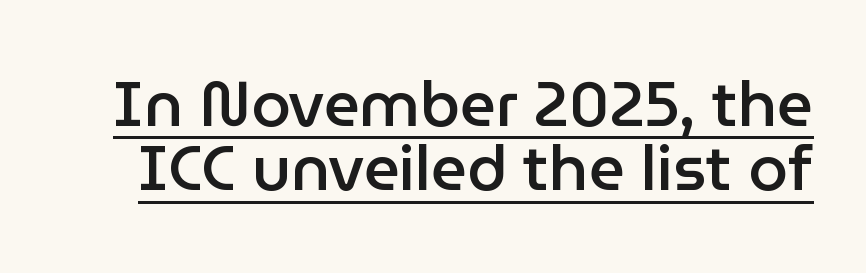
{"serif": "no", "italic": "no", "bold": "semi", "weight": "semibold", "width": "normal", "stroke_contrast": "low", "x_height": "medium", "monospaced": "no", "underline": "yes", "line_spacing": "tight", "line_spacing_ratio": 1.02, "letter_spacing": "normal", "letter_spacing_em": 0.0, "glyph_px": 63}
